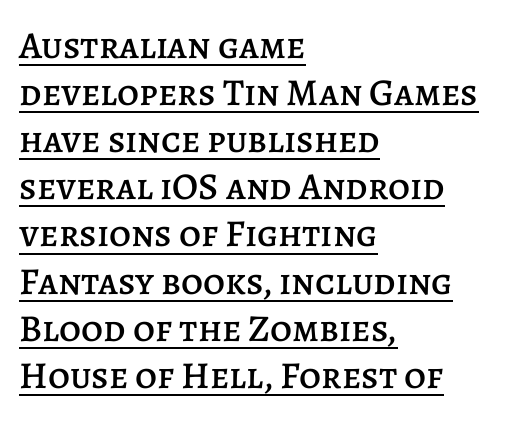
The image shows 38 px text type, upright; set left-aligned, line spacing 1.24x, normal letter spacing, underlined; low stroke contrast and a large x-height.
